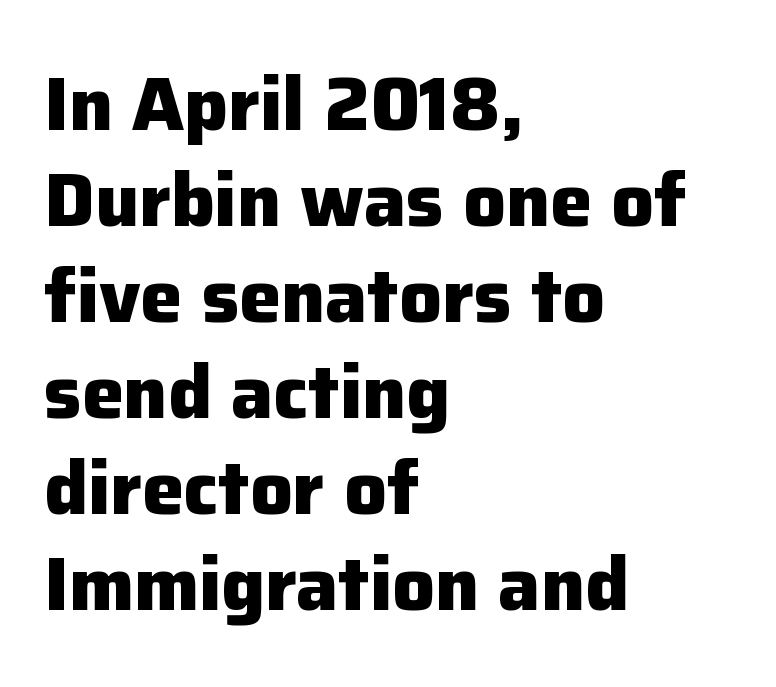
{"serif": "no", "italic": "no", "bold": "yes", "weight": "heavy", "width": "normal", "stroke_contrast": "low", "x_height": "medium", "monospaced": "no", "underline": "no", "align": "left", "line_spacing": "normal", "line_spacing_ratio": 1.28, "letter_spacing": "normal", "letter_spacing_em": 0.0, "glyph_px": 75}
